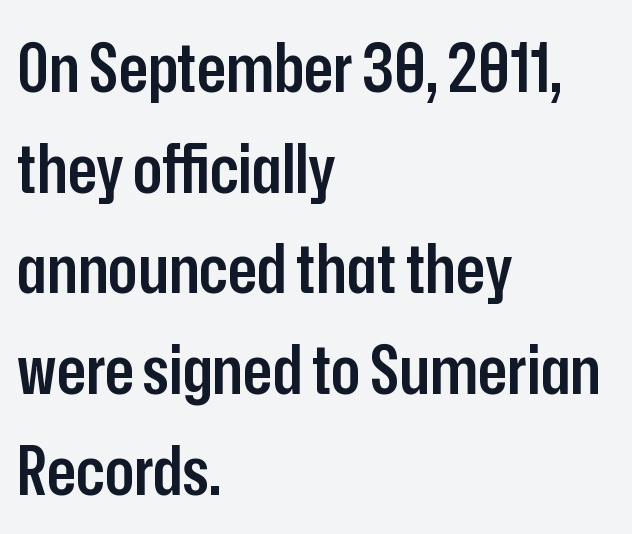
Only glyphs here, with clear space below each row. The glyphs have the mass of a demibold cut, below bold. In terms of posture, this sample is upright. The line-height multiplier appears to be the usual default.
